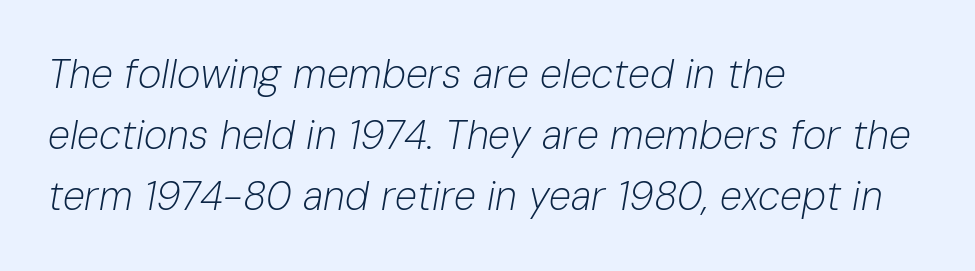
{"italic": "yes", "lean": "right", "slant_degrees": 10, "bold": "no", "weight": "light", "width": "normal", "stroke_contrast": "low", "x_height": "medium", "monospaced": "no", "underline": "no", "align": "left", "line_spacing": "normal", "line_spacing_ratio": 1.52, "letter_spacing": "normal", "letter_spacing_em": 0.0, "glyph_px": 40}
